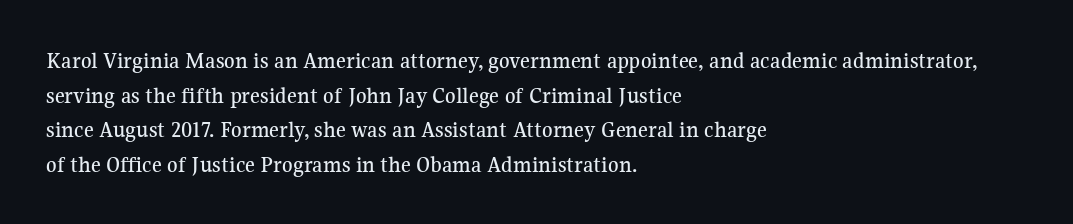
{"italic": "no", "underline": "no", "align": "left", "line_spacing": "normal", "line_spacing_ratio": 1.44, "letter_spacing": "normal", "letter_spacing_em": 0.0, "glyph_px": 24}
